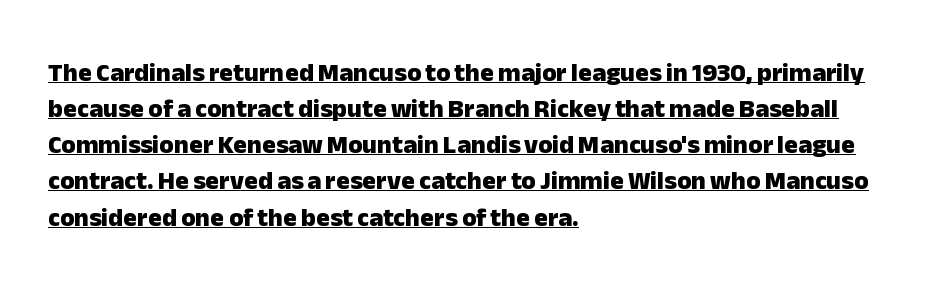
{"italic": "no", "bold": "yes", "underline": "yes", "align": "left", "line_spacing": "normal", "line_spacing_ratio": 1.39, "letter_spacing": "normal", "letter_spacing_em": 0.0, "glyph_px": 26}
